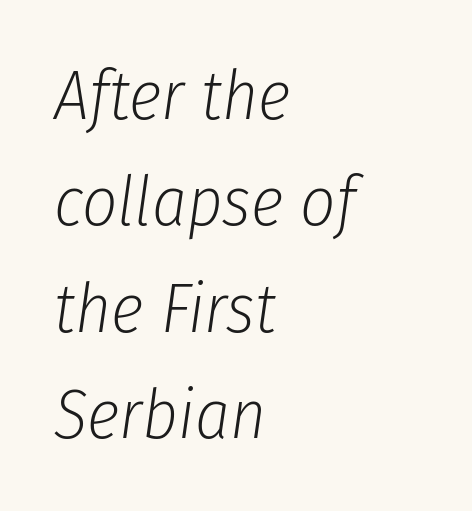
Q: Is the text bold? A: No.
Q: Is the text italic (slanted)? A: Yes, it leans right by about 8 degrees.
Q: Is the text underlined? A: No.
Q: How is the paragraph aligned? A: Left-aligned.
Q: Is the spacing between letters normal or unusually wide? A: Normal.
Q: Is the spacing between lines tight, normal or loose? A: Normal.
Q: Width (condensed, normal, or wide)? A: Condensed.
Q: Stroke contrast? A: Low.
Q: x-height? A: Medium.
Q: Monospaced? A: No.
